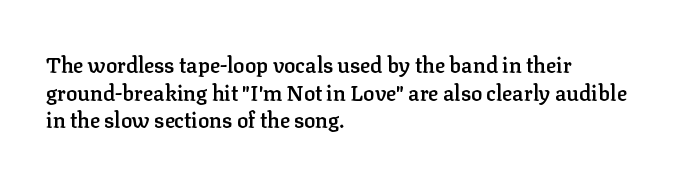
{"italic": "no", "bold": "semi", "underline": "no", "align": "left", "line_spacing": "normal", "line_spacing_ratio": 1.31, "letter_spacing": "normal", "letter_spacing_em": 0.0, "glyph_px": 21}
